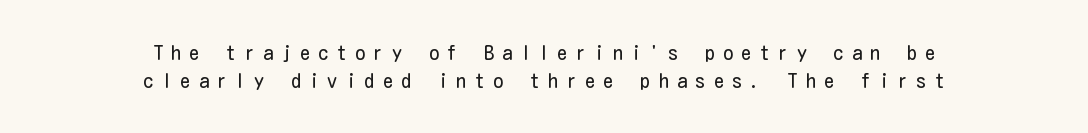
Compared with typical body copy, the letter spacing here is much looser. Unmarked baselines from the first word to the last. The typography opts for an upright posture over an oblique one. Weight: in the light-to-regular range.
